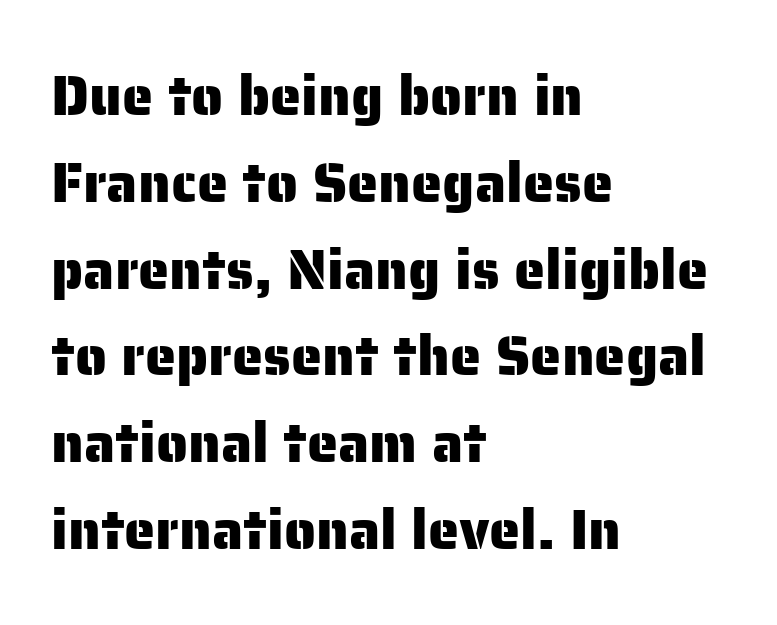
{"serif": "no", "italic": "no", "width": "normal", "stroke_contrast": "low", "x_height": "medium", "monospaced": "no", "underline": "no", "align": "left", "line_spacing": "normal", "line_spacing_ratio": 1.55, "letter_spacing": "normal", "letter_spacing_em": 0.0, "glyph_px": 56}
